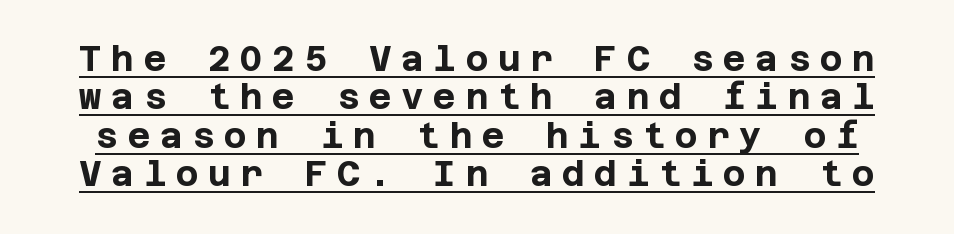
{"serif": "no", "italic": "no", "bold": "yes", "weight": "bold", "width": "normal", "stroke_contrast": "low", "x_height": "large", "underline": "yes", "line_spacing": "tight", "line_spacing_ratio": 1.1, "letter_spacing": "wide", "letter_spacing_em": 0.27, "glyph_px": 35}
